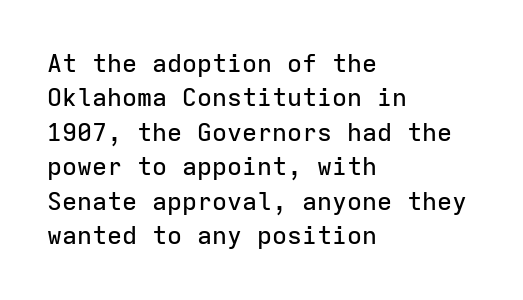
{"italic": "no", "underline": "no", "align": "left", "line_spacing": "normal", "line_spacing_ratio": 1.38, "letter_spacing": "normal", "letter_spacing_em": 0.0, "glyph_px": 25}
